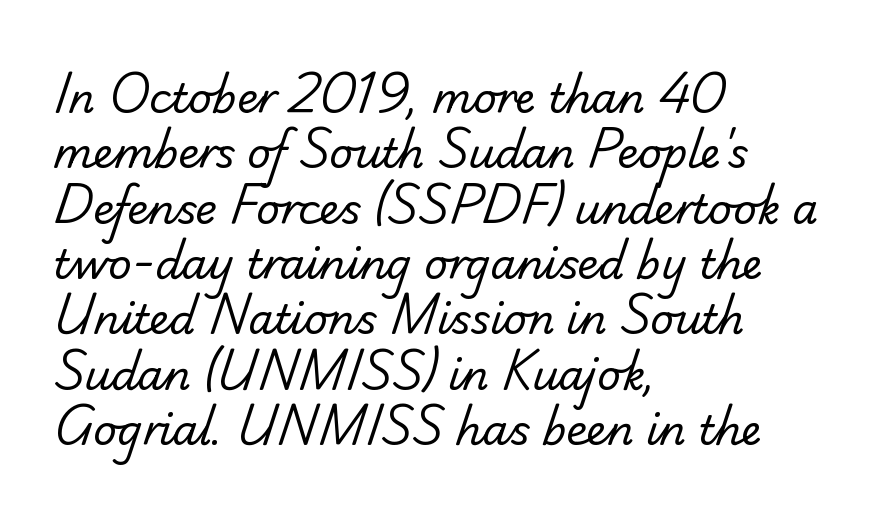
Note the varied advance widths — an 'i' is clearly narrower than an 'm'. In terms of leading, this rendering sits right in the middle. This rendering leaves character spacing at its baseline value. Examine the stroke ends and you'll find no serifs.
